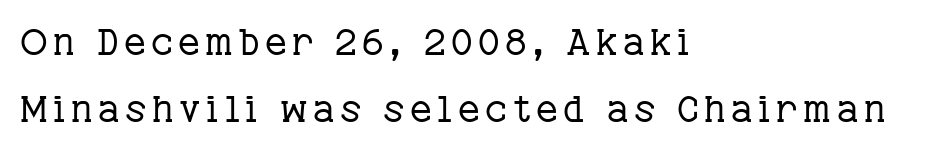
{"serif": "yes", "italic": "no", "bold": "no", "weight": "regular", "width": "normal", "stroke_contrast": "low", "x_height": "medium", "monospaced": "no", "underline": "no", "align": "left", "line_spacing_ratio": 1.8, "glyph_px": 37}
